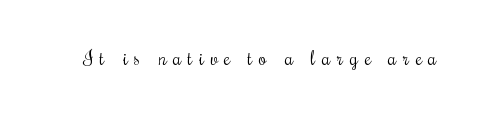
The type is letterspaced generously, with wide tracking. The strokes are not fattened; the text isn't bold. The baseline area is clear.
